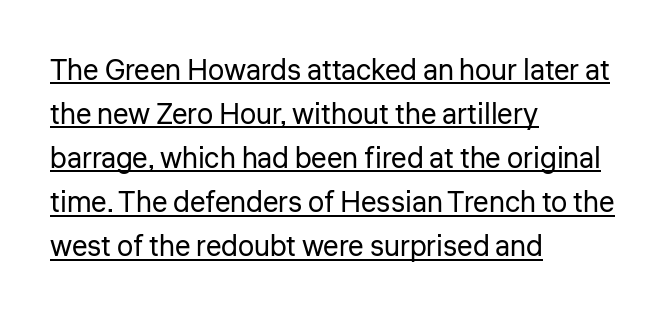
{"serif": "no", "italic": "no", "bold": "no", "weight": "regular", "width": "normal", "stroke_contrast": "low", "x_height": "medium", "monospaced": "no", "underline": "yes", "align": "left", "line_spacing": "normal", "line_spacing_ratio": 1.52, "letter_spacing": "normal", "letter_spacing_em": 0.0, "glyph_px": 29}
